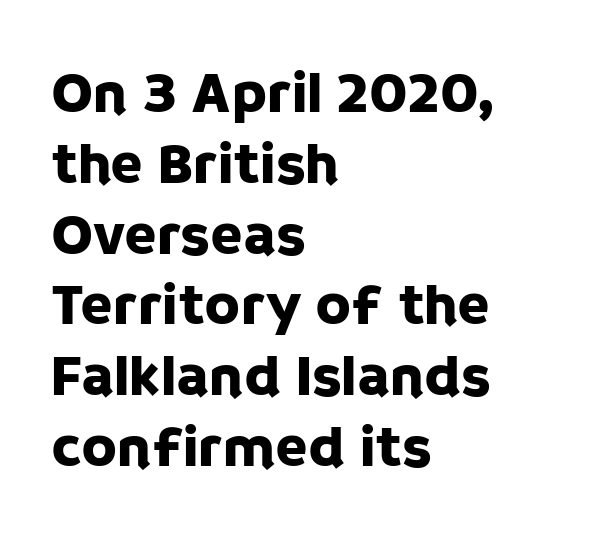
{"serif": "no", "italic": "no", "width": "normal", "stroke_contrast": "low", "x_height": "large", "monospaced": "no", "underline": "no", "align": "left", "line_spacing_ratio": 1.2, "letter_spacing": "normal", "letter_spacing_em": 0.0, "glyph_px": 59}
